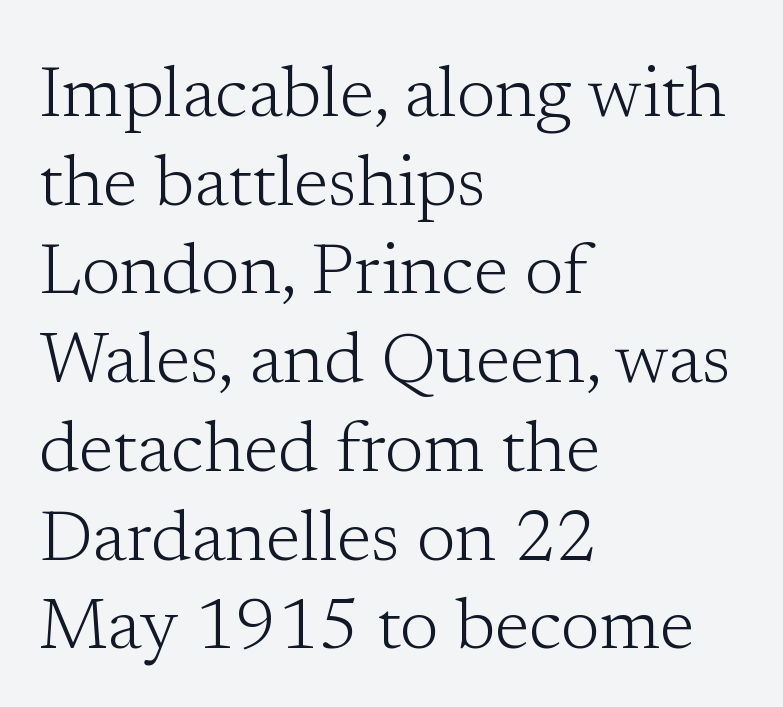
Q: Is the text bold? A: No.
Q: Is the text italic (slanted)? A: No, it is upright.
Q: Is the typeface a serif or a sans-serif typeface? A: Serif.
Q: Is the text underlined? A: No.
Q: How is the paragraph aligned? A: Left-aligned.
Q: Is the spacing between letters normal or unusually wide? A: Normal.
Q: Is the spacing between lines tight, normal or loose? A: Normal.
Q: Width (condensed, normal, or wide)? A: Normal.
Q: Stroke contrast? A: Low.
Q: x-height? A: Medium.
Q: Monospaced? A: No.
